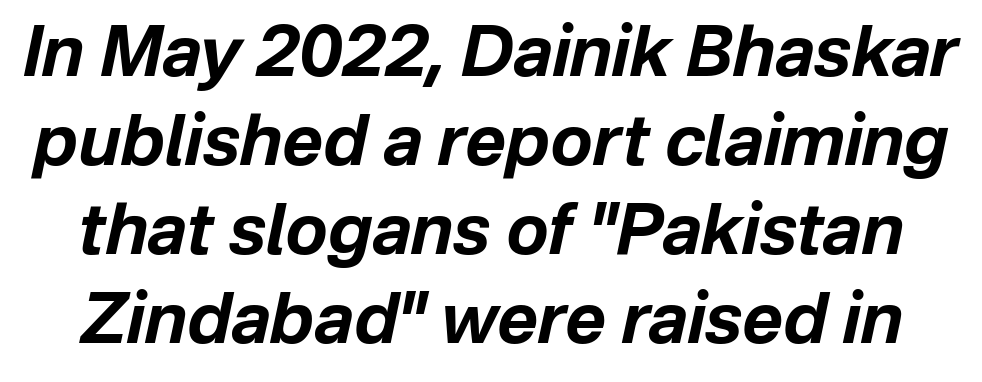
The image shows 70 px bold type, italic (leaning right); set normal line spacing (1.27x), normal letter spacing, not underlined; low stroke contrast and a medium x-height.
